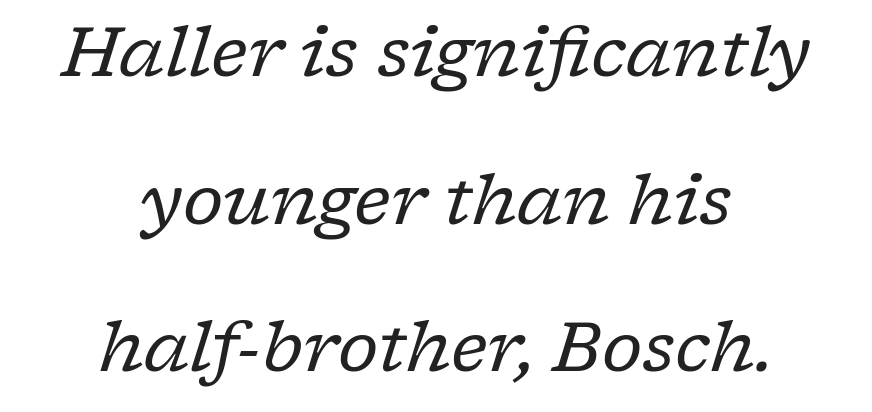
The image shows 69 px regular-weight serif type, italic (leaning right); set centered, loose line spacing (2.14x), normal letter spacing, not underlined; low stroke contrast and a medium x-height.
